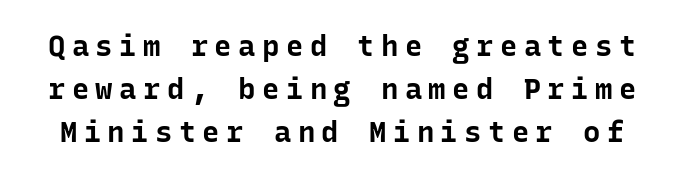
{"serif": "no", "italic": "no", "bold": "yes", "weight": "bold", "width": "normal", "stroke_contrast": "low", "x_height": "medium", "monospaced": "yes", "underline": "no", "line_spacing": "normal", "line_spacing_ratio": 1.48, "letter_spacing": "wide", "letter_spacing_em": 0.22, "glyph_px": 29}
